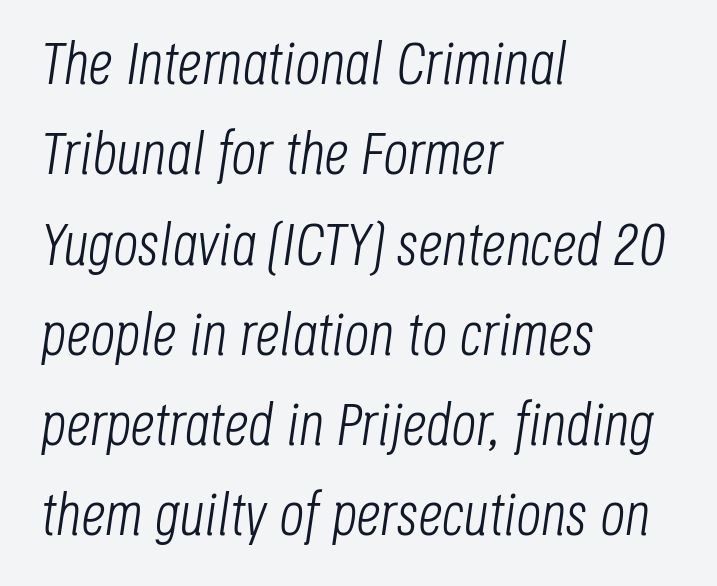
{"italic": "yes", "lean": "right", "slant_degrees": 8, "bold": "no", "weight": "light", "width": "condensed", "stroke_contrast": "low", "x_height": "large", "monospaced": "no", "underline": "no", "align": "left", "line_spacing": "normal", "line_spacing_ratio": 1.48, "letter_spacing": "normal", "letter_spacing_em": 0.0, "glyph_px": 61}
